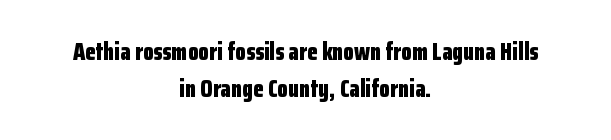
{"italic": "no", "bold": "yes", "underline": "no", "align": "center", "line_spacing": "normal", "line_spacing_ratio": 1.54, "letter_spacing": "normal", "letter_spacing_em": 0.0, "glyph_px": 24}
